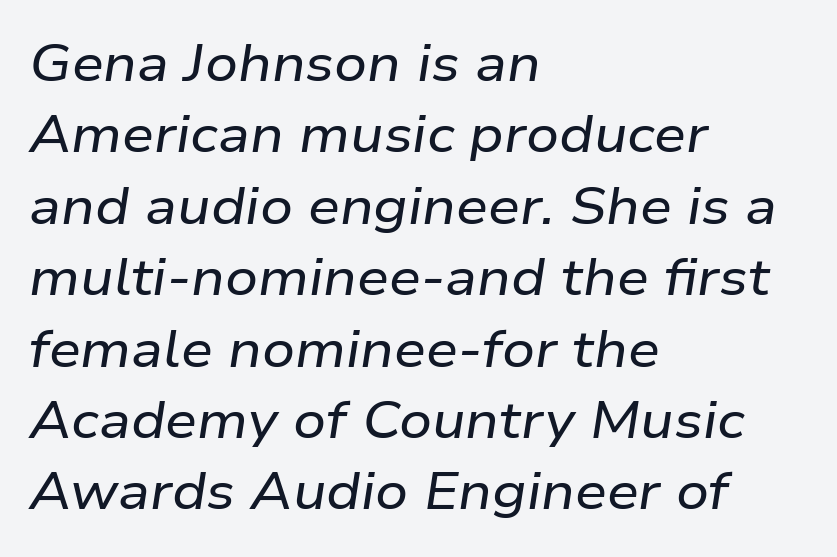
Students, observe: this is what conventionally led text looks like. There is no visible air inserted between adjacent glyphs. Horizontally, the lines are justified to the leading edge only. This is oblique type, the kind used for emphasis or titles.
